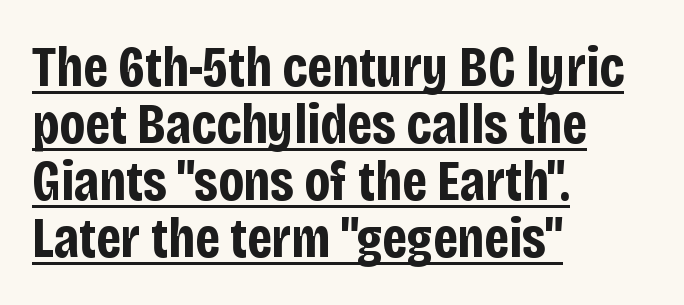
Q: Is the text bold? A: Yes.
Q: Is the text italic (slanted)? A: No, it is upright.
Q: Is the typeface a serif or a sans-serif typeface? A: Sans-serif.
Q: Is the text underlined? A: Yes.
Q: How is the paragraph aligned? A: Left-aligned.
Q: Is the spacing between letters normal or unusually wide? A: Normal.
Q: Is the spacing between lines tight, normal or loose? A: Tight.
Q: Width (condensed, normal, or wide)? A: Condensed.
Q: Stroke contrast? A: Low.
Q: x-height? A: Large.
Q: Monospaced? A: No.
